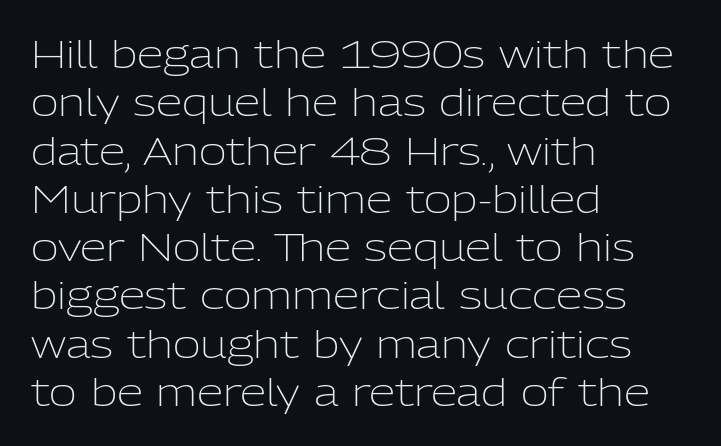
{"serif": "no", "italic": "no", "bold": "no", "weight": "light", "width": "normal", "stroke_contrast": "low", "x_height": "medium", "monospaced": "no", "underline": "no", "align": "left", "line_spacing": "normal", "line_spacing_ratio": 1.27, "letter_spacing": "normal", "letter_spacing_em": 0.0, "glyph_px": 38}
